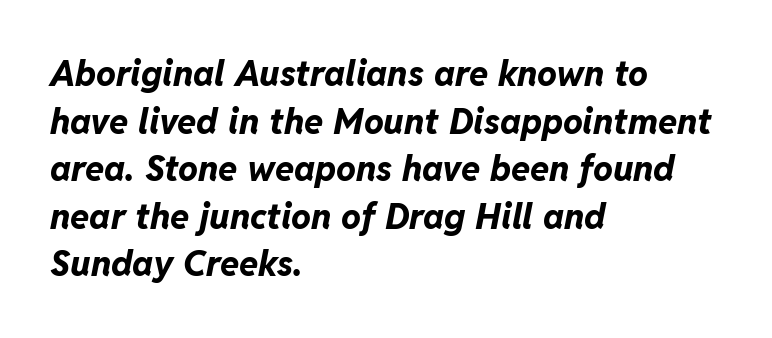
The image shows 35 px bold type, italic (leaning right); set left-aligned, normal line spacing (1.36x), normal letter spacing, not underlined; low stroke contrast and a medium x-height.
